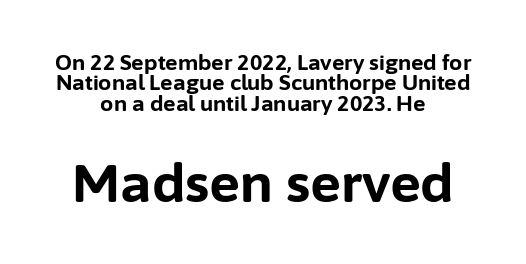
Q: Is the text bold? A: Yes.
Q: Is the text italic (slanted)? A: No, it is upright.
Q: Is the typeface a serif or a sans-serif typeface? A: Sans-serif.
Q: Is the text underlined? A: No.
Q: How is the paragraph aligned? A: Centered.
Q: Is the spacing between letters normal or unusually wide? A: Normal.
Q: Is the spacing between lines tight, normal or loose? A: Tight.
Q: Which block of text is set in a larger size, the first (top) or the second (bottom)? A: The second (bottom) one.
Q: Width (condensed, normal, or wide)? A: Normal.
Q: Stroke contrast? A: Low.
Q: x-height? A: Medium.
Q: Monospaced? A: No.
